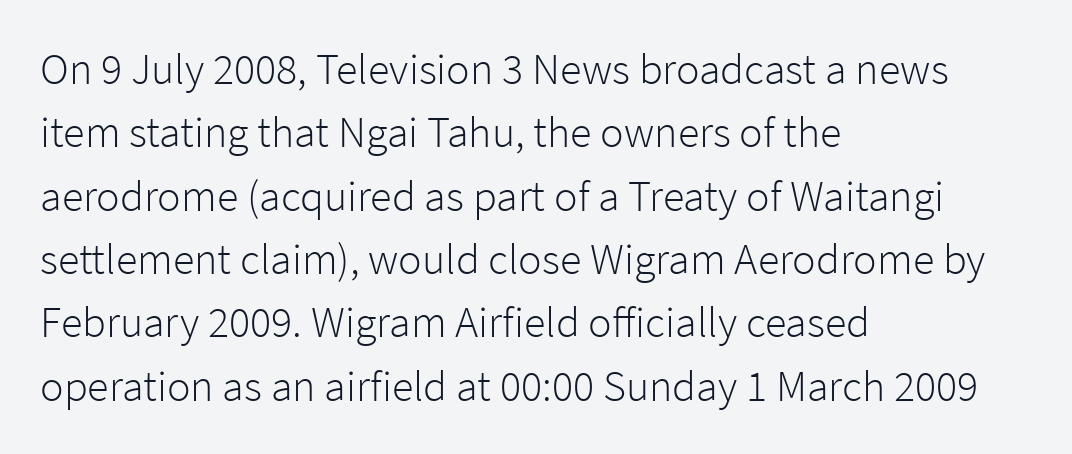
The image shows 44 px light sans-serif type, upright; set left-aligned, normal line spacing (1.44x), normal letter spacing, not underlined; low stroke contrast and a medium x-height.
